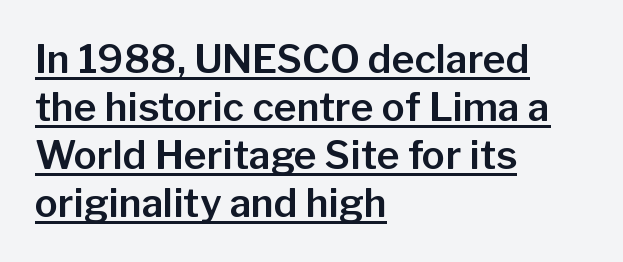
Q: Is the text italic (slanted)? A: No, it is upright.
Q: Is the typeface a serif or a sans-serif typeface? A: Sans-serif.
Q: Is the text underlined? A: Yes.
Q: How is the paragraph aligned? A: Left-aligned.
Q: Is the spacing between letters normal or unusually wide? A: Normal.
Q: Width (condensed, normal, or wide)? A: Normal.
Q: Stroke contrast? A: Low.
Q: x-height? A: Medium.
Q: Monospaced? A: No.
